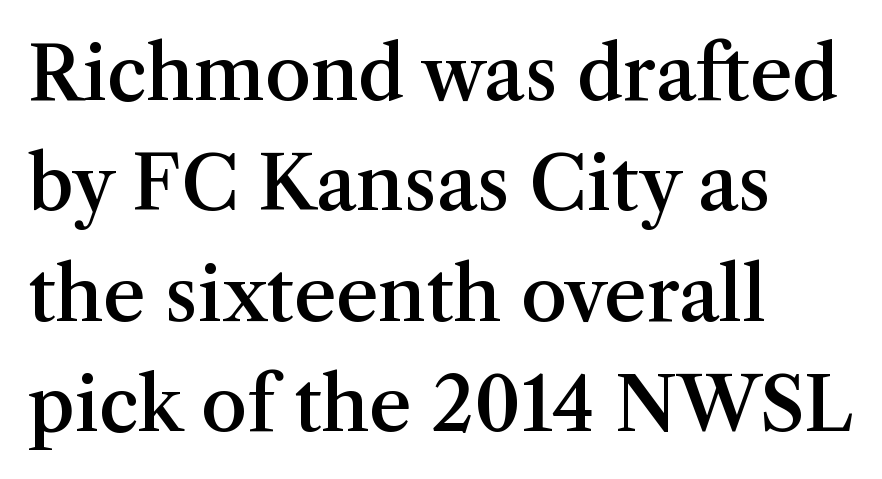
Posture: upright roman. Slightly chunky letters — semibold, I'd say, not full bold. Horizontal bands of white between lines are of average thickness. Letterform terminals end in serifs throughout the passage. The paragraph has a hard left edge and a soft right edge.
